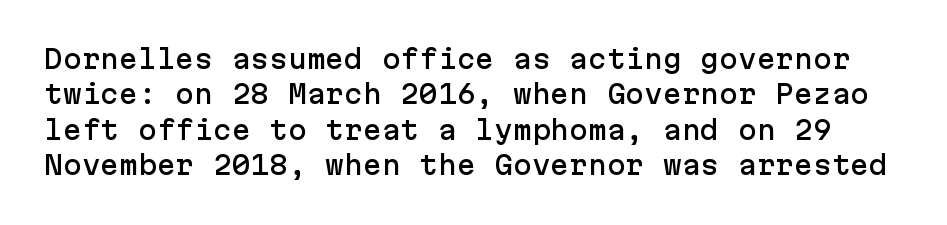
The passage shown has conventional tracking throughout. Rows of type keep a routine distance in the vertical direction. When letters stand straight like this, we call the style roman or upright. Type without underlining.
